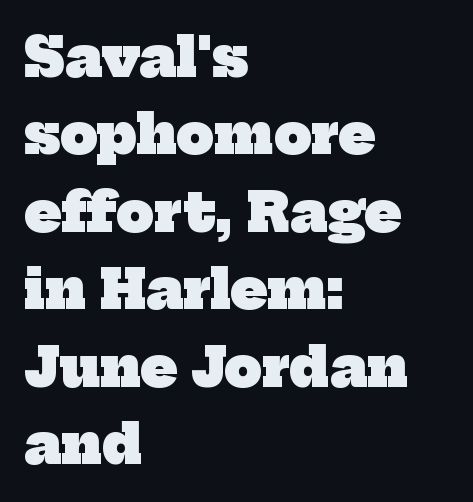
{"serif": "yes", "bold": "yes", "weight": "heavy", "width": "normal", "stroke_contrast": "low", "x_height": "medium", "monospaced": "no", "underline": "no", "align": "left", "line_spacing": "normal", "line_spacing_ratio": 1.46, "letter_spacing": "normal", "letter_spacing_em": 0.0, "glyph_px": 53}
